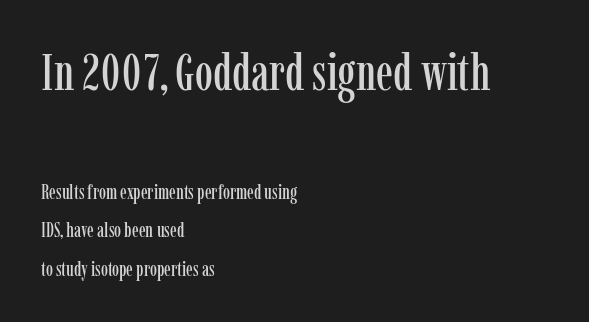
The space between consecutive lines is lavish. Between one letter and the next there's only the usual sliver of space. Is this a fixed-width face? No — the glyphs have proportional, varying widths. Old-style or modern, the face here clearly has serifs. A typesetter would mark this as roman, not italic. The letters in the upper block stand taller than those in the block below.
